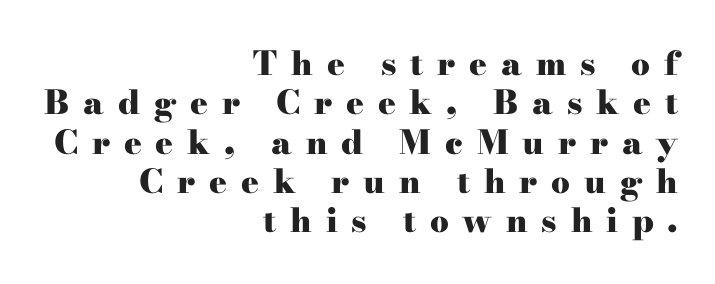
{"serif": "yes", "italic": "no", "bold": "yes", "weight": "heavy", "width": "wide", "stroke_contrast": "high", "x_height": "small", "monospaced": "no", "underline": "no", "align": "right", "line_spacing_ratio": 1.19, "letter_spacing": "wide", "letter_spacing_em": 0.42, "glyph_px": 33}
